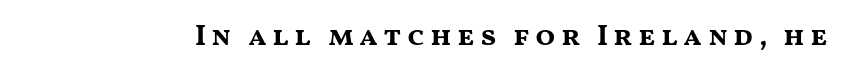
The image shows 29 px bold, wide sans-serif type, upright; set not underlined; medium stroke contrast and a medium x-height.
